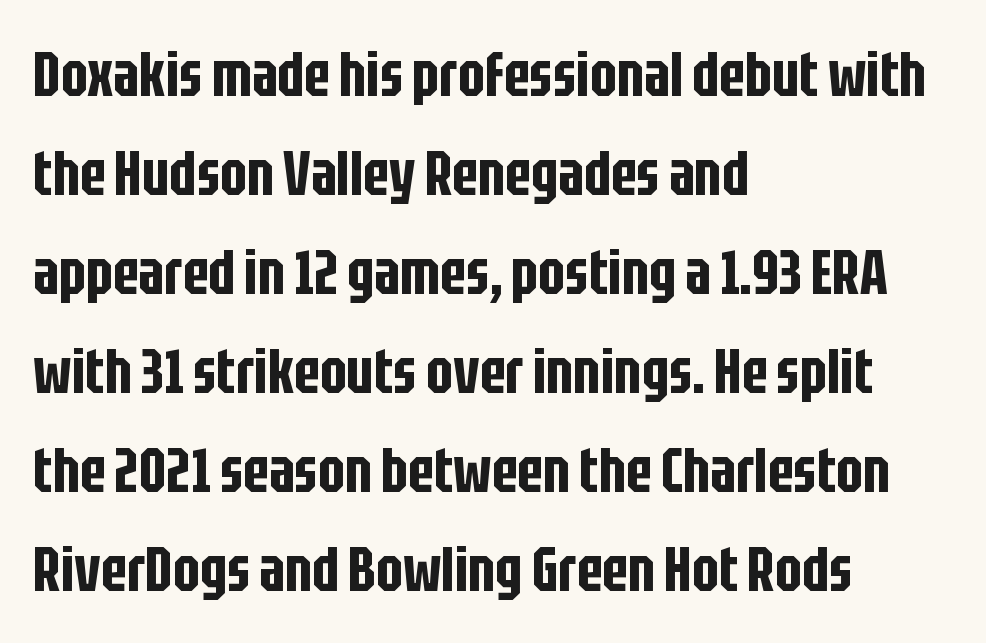
The image shows 63 px condensed sans-serif type, upright; set left-aligned, normal line spacing (1.57x), normal letter spacing, not underlined; low stroke contrast and a large x-height.
